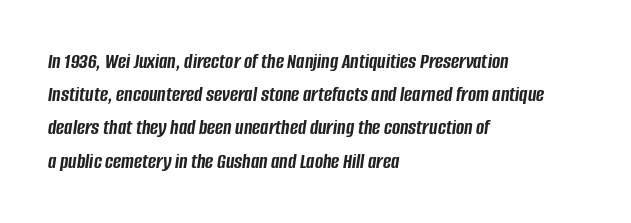
Q: Is the text bold? A: Yes.
Q: Is the text italic (slanted)? A: Yes, it leans right by about 8 degrees.
Q: Is the text underlined? A: No.
Q: How is the paragraph aligned? A: Left-aligned.
Q: Is the spacing between letters normal or unusually wide? A: Normal.
Q: Is the spacing between lines tight, normal or loose? A: Normal.
